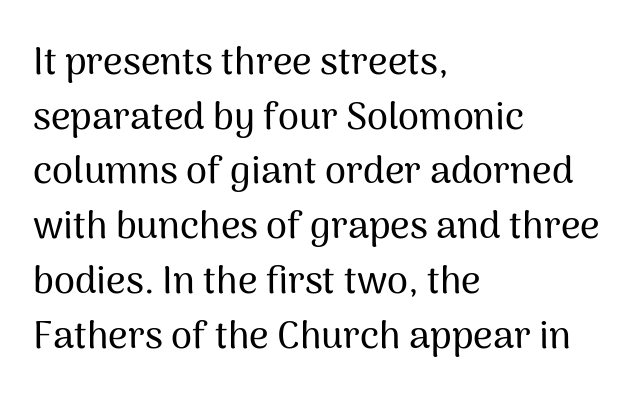
The image shows 38 px sans-serif type, upright; set left-aligned, normal line spacing (1.44x), normal letter spacing, not underlined; medium stroke contrast and a medium x-height.
